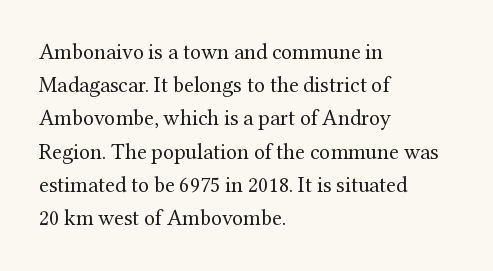
Q: Is the text bold? A: No.
Q: Is the text italic (slanted)? A: No, it is upright.
Q: Is the text underlined? A: No.
Q: How is the paragraph aligned? A: Left-aligned.
Q: Is the spacing between letters normal or unusually wide? A: Normal.
Q: Is the spacing between lines tight, normal or loose? A: Normal.
